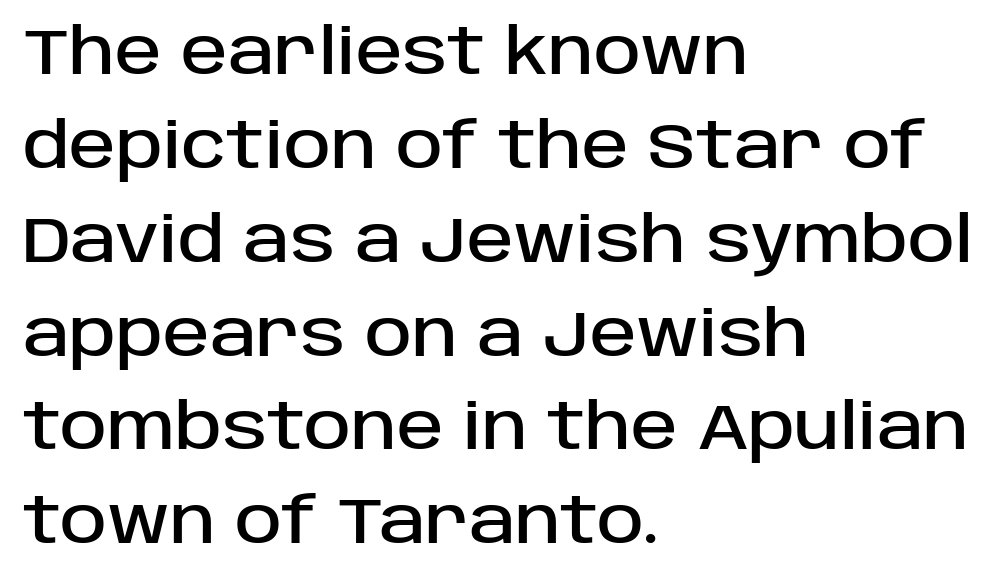
Q: Is the text italic (slanted)? A: No, it is upright.
Q: Is the typeface a serif or a sans-serif typeface? A: Sans-serif.
Q: Is the text underlined? A: No.
Q: How is the paragraph aligned? A: Left-aligned.
Q: Is the spacing between letters normal or unusually wide? A: Normal.
Q: Is the spacing between lines tight, normal or loose? A: Normal.
Q: Width (condensed, normal, or wide)? A: Normal.
Q: Stroke contrast? A: Low.
Q: x-height? A: Large.
Q: Monospaced? A: No.
